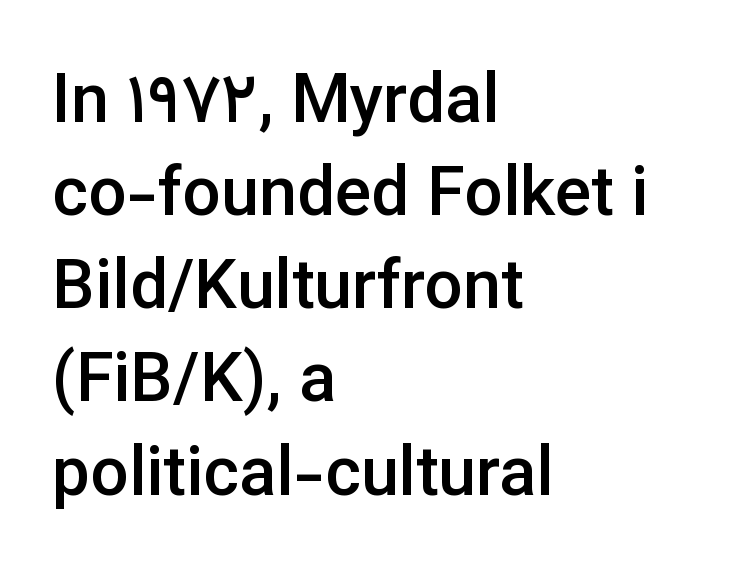
{"serif": "no", "italic": "no", "bold": "semi", "weight": "semibold", "width": "normal", "stroke_contrast": "low", "x_height": "medium", "monospaced": "no", "underline": "no", "align": "left", "line_spacing": "normal", "line_spacing_ratio": 1.37, "letter_spacing": "normal", "letter_spacing_em": 0.0, "glyph_px": 68}
